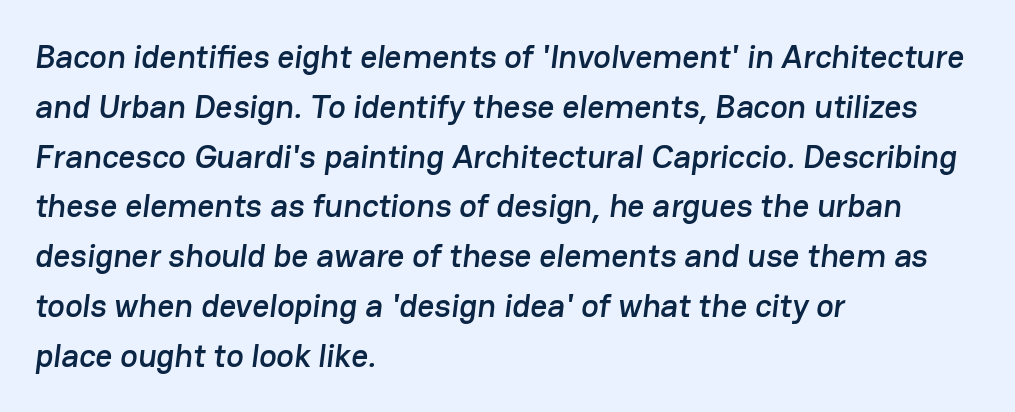
The image shows 33 px sans-serif type; set left-aligned, normal line spacing (1.51x), normal letter spacing, not underlined; low stroke contrast and a medium x-height.
